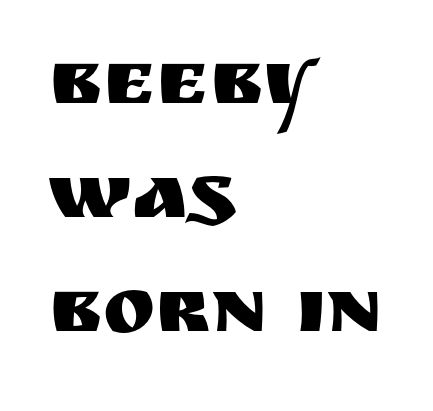
Descenders hang freely into open space. Nothing sits at the stroke ends, so this counts as sans-serif. Caption: standard tracking, unaltered. All the whitespace from short lines collects on the right. Honestly, the row spacing looks completely unremarkable.
